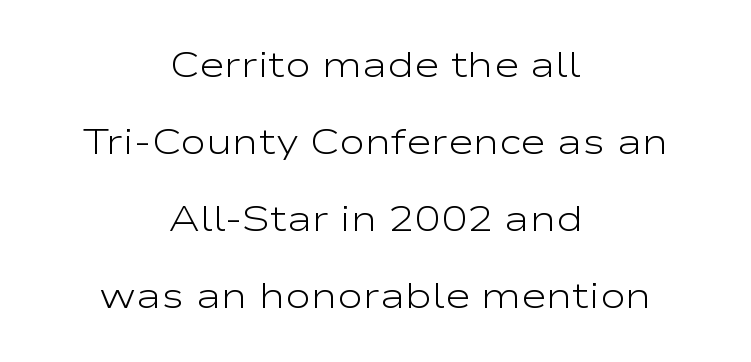
Q: Is the text bold? A: No.
Q: Is the text italic (slanted)? A: No, it is upright.
Q: Is the typeface a serif or a sans-serif typeface? A: Sans-serif.
Q: Is the text underlined? A: No.
Q: How is the paragraph aligned? A: Centered.
Q: Is the spacing between letters normal or unusually wide? A: Normal.
Q: Is the spacing between lines tight, normal or loose? A: Loose.
Q: Width (condensed, normal, or wide)? A: Wide.
Q: Stroke contrast? A: Low.
Q: x-height? A: Medium.
Q: Monospaced? A: No.
